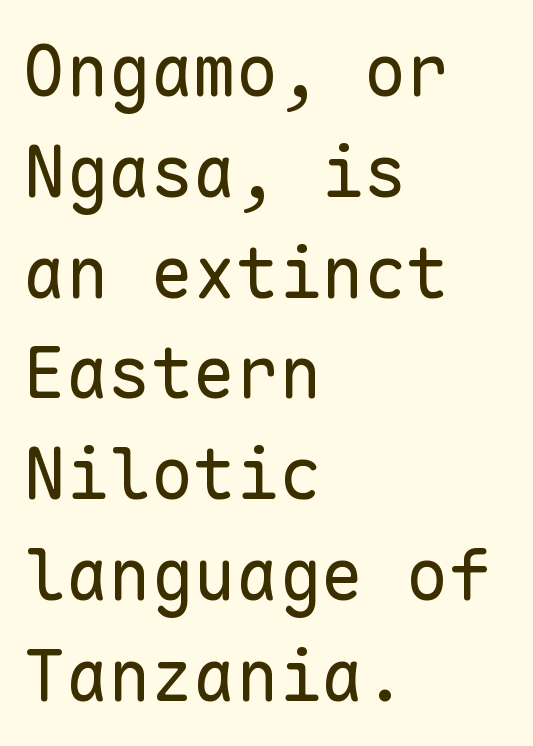
Q: Is the text bold? A: No.
Q: Is the text italic (slanted)? A: No, it is upright.
Q: Is the typeface a serif or a sans-serif typeface? A: Sans-serif.
Q: Is the text underlined? A: No.
Q: How is the paragraph aligned? A: Left-aligned.
Q: Is the spacing between letters normal or unusually wide? A: Normal.
Q: Is the spacing between lines tight, normal or loose? A: Normal.
Q: Width (condensed, normal, or wide)? A: Normal.
Q: Stroke contrast? A: Low.
Q: x-height? A: Medium.
Q: Monospaced? A: Yes.
